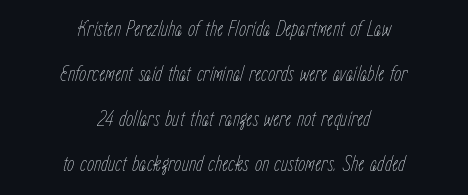
Q: Is the text bold? A: No.
Q: Is the text italic (slanted)? A: Yes, it leans right by about 15 degrees.
Q: Is the text underlined? A: No.
Q: How is the paragraph aligned? A: Centered.
Q: Is the spacing between letters normal or unusually wide? A: Normal.
Q: Is the spacing between lines tight, normal or loose? A: Loose.
